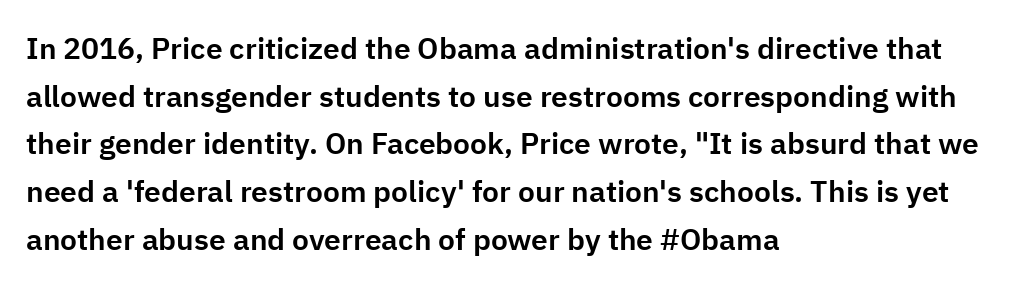
The letterforms sit shoulder to shoulder at normal distance. This is roman type, the default non-slanted kind. Stroke terminals: plain, sans-serif. This block has exactly the height ordinary leading produces. The passage shown is not underscored anywhere. A typesetter would call this proportional, since set widths differ per character.
